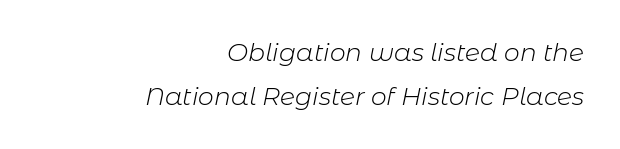
This is oblique type, the kind used for emphasis or titles. Bold? No — there's no thickening of the strokes. Decoration check: the copy has no underline. The setting favours the right margin, as signatures and pull-quotes sometimes do. What stands out about the letter spacing? Nothing — it is the standard amount.
